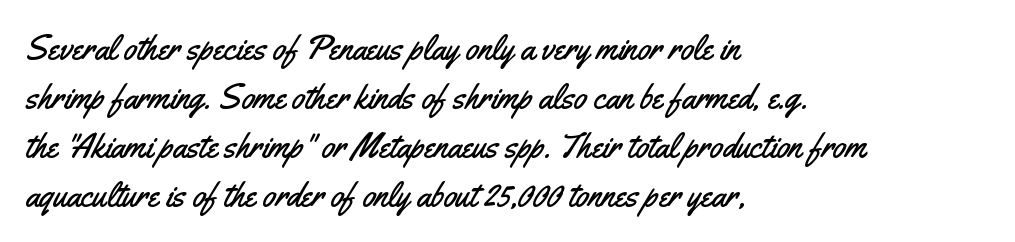
The ragged edge is on the right, which tells us the setting is flush left. Think of a printed novel: that variable character pitch is what you see here. This sample uses plain, unmodified letter spacing. Regarding serifs, this sample does without them. The rendering uses a moderate line-height, typical for paragraphs. Check under the words: just untouched page.
